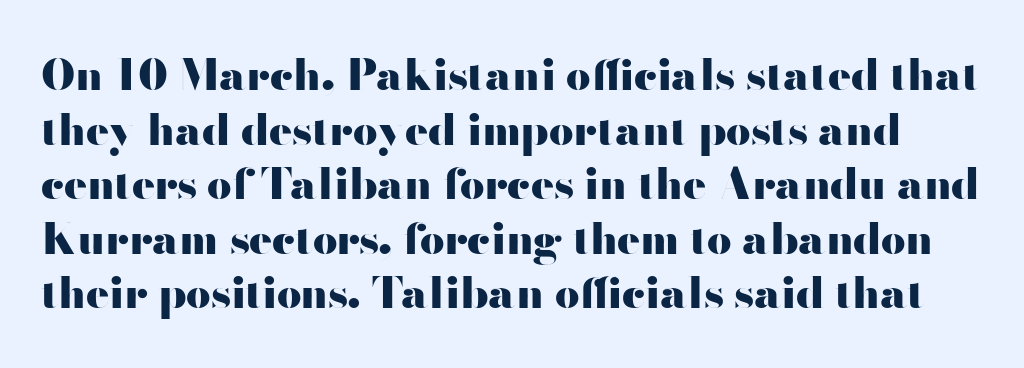
Q: Is the text bold? A: Yes.
Q: Is the text italic (slanted)? A: No, it is upright.
Q: Is the typeface a serif or a sans-serif typeface? A: Serif.
Q: Is the text underlined? A: No.
Q: Is the spacing between letters normal or unusually wide? A: Normal.
Q: Is the spacing between lines tight, normal or loose? A: Normal.
Q: Width (condensed, normal, or wide)? A: Wide.
Q: Stroke contrast? A: High.
Q: x-height? A: Small.
Q: Monospaced? A: No.
